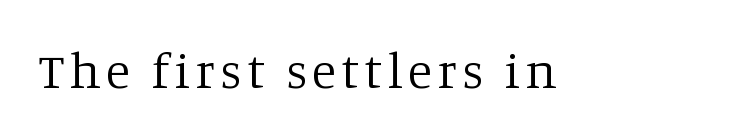
The letters advance in unequal steps, a hallmark of proportional type. The strip under each line holds only bare page. The type sits square on the baseline with zero lean. A typesetter would label this face a serif. No heavy texture on the line: the type isn't bold.
